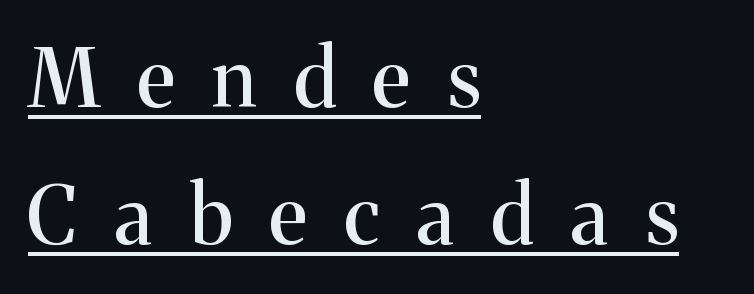
Q: Is the text italic (slanted)? A: No, it is upright.
Q: Is the typeface a serif or a sans-serif typeface? A: Serif.
Q: Is the text underlined? A: Yes.
Q: How is the paragraph aligned? A: Left-aligned.
Q: Is the spacing between letters normal or unusually wide? A: Unusually wide.
Q: Width (condensed, normal, or wide)? A: Normal.
Q: Stroke contrast? A: Medium.
Q: x-height? A: Medium.
Q: Monospaced? A: No.
